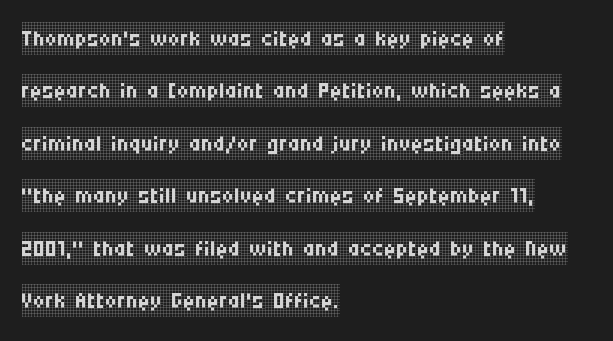
{"serif": "yes", "italic": "no", "bold": "no", "weight": "regular", "width": "condensed", "stroke_contrast": "low", "x_height": "large", "monospaced": "no", "underline": "no", "align": "left", "line_spacing": "normal", "line_spacing_ratio": 1.59, "letter_spacing": "normal", "letter_spacing_em": 0.0, "glyph_px": 33}
